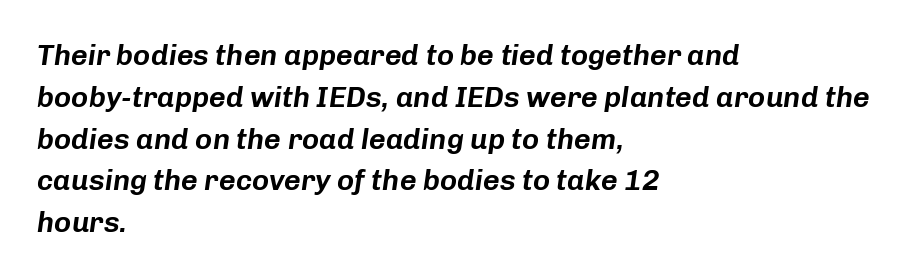
Regarding leading, the lines here are spaced in the standard way. Short note: letters normally spaced. A typesetter would call this proportional, since set widths differ per character. The rag falls on the right side of this text block.
